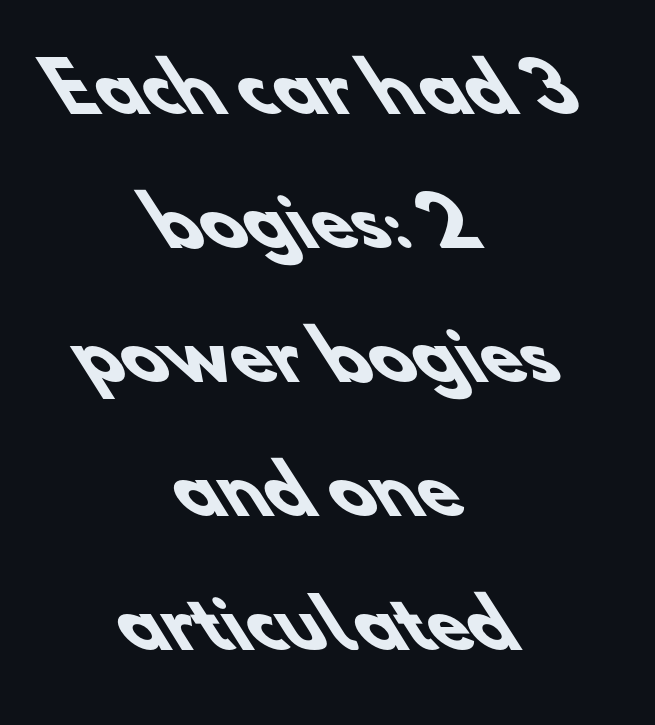
Q: Is the text bold? A: Yes.
Q: Is the typeface a serif or a sans-serif typeface? A: Sans-serif.
Q: Is the text underlined? A: No.
Q: How is the paragraph aligned? A: Centered.
Q: Is the spacing between letters normal or unusually wide? A: Normal.
Q: Is the spacing between lines tight, normal or loose? A: Loose.
Q: Width (condensed, normal, or wide)? A: Normal.
Q: Stroke contrast? A: Low.
Q: x-height? A: Small.
Q: Monospaced? A: No.
